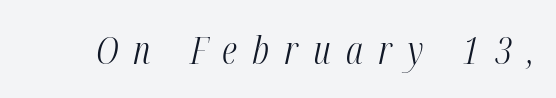
The image shows 39 px light, condensed type, italic (leaning right); set unusually wide letter spacing (+0.39 em), not underlined; medium stroke contrast and a medium x-height.
